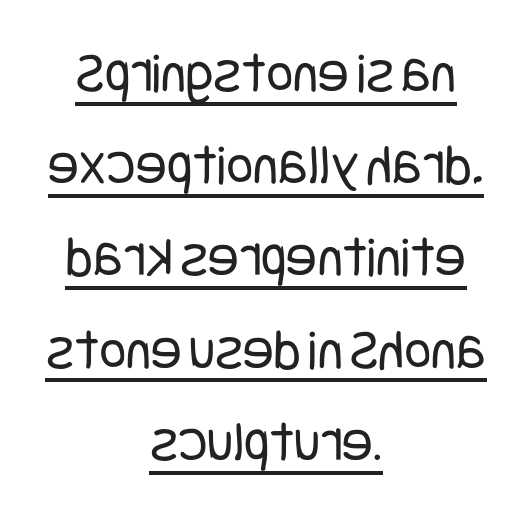
The image shows 58 px regular-weight, condensed sans-serif type, upright; set centered, normal line spacing (1.59x), normal letter spacing, underlined; low stroke contrast and a large x-height.
